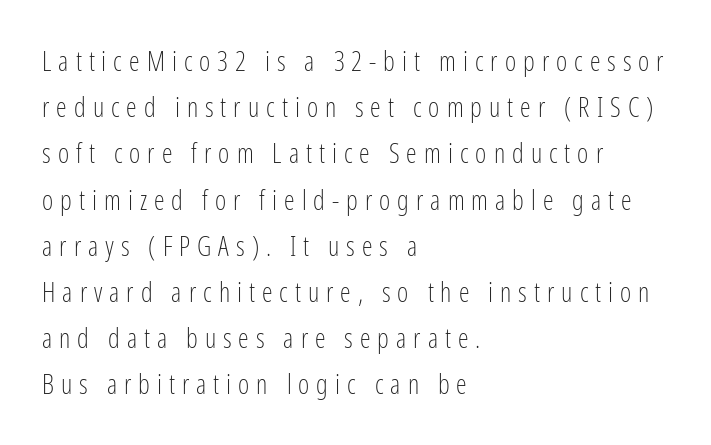
The tracking jumps out immediately: characters are airy and widely separated. The compositor pushed each line to the left boundary. Each stroke keeps to a modest, everyday thickness or less. Unmarked baselines from the first word to the last.
